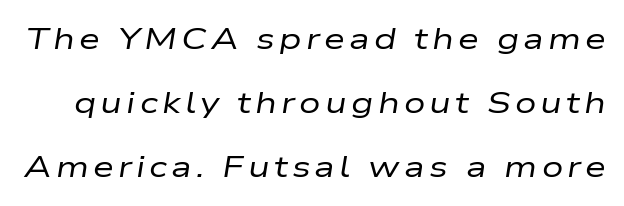
{"italic": "yes", "lean": "right", "slant_degrees": 9, "bold": "no", "weight": "regular", "width": "wide", "stroke_contrast": "low", "x_height": "medium", "monospaced": "no", "underline": "no", "line_spacing": "loose", "line_spacing_ratio": 2.13, "glyph_px": 30}
